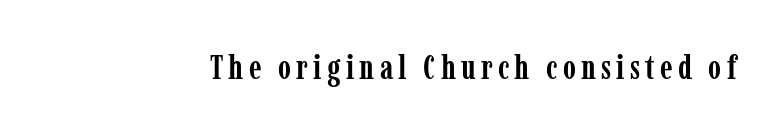
{"serif": "yes", "italic": "no", "bold": "yes", "weight": "semibold", "width": "condensed", "stroke_contrast": "low", "x_height": "medium", "monospaced": "no", "underline": "no", "glyph_px": 33}
